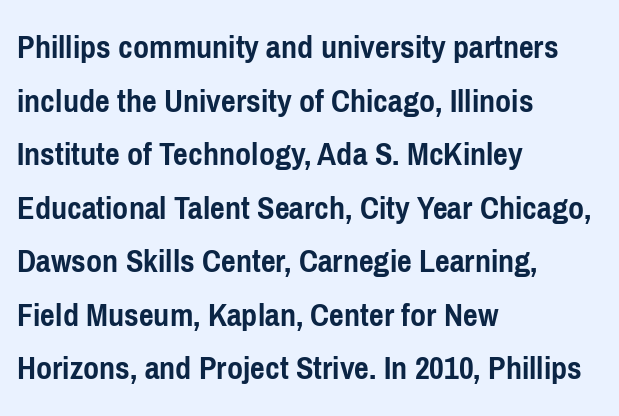
Every letter is thick-stroked: bold, no question. The paragraph shown leans on its left margin. Check under the words: just untouched page. Stroke terminals: plain, sans-serif.
